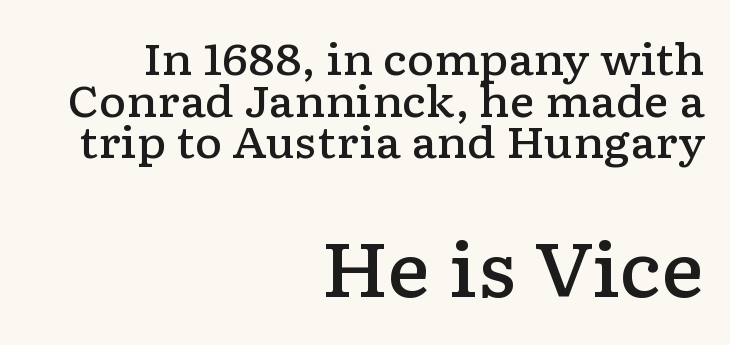
The image shows 74 px semibold, wide serif type, upright; set right-aligned, tight line spacing (0.99x), normal letter spacing, not underlined; the second (bottom) block is 1.76x larger; low stroke contrast and a medium x-height.
